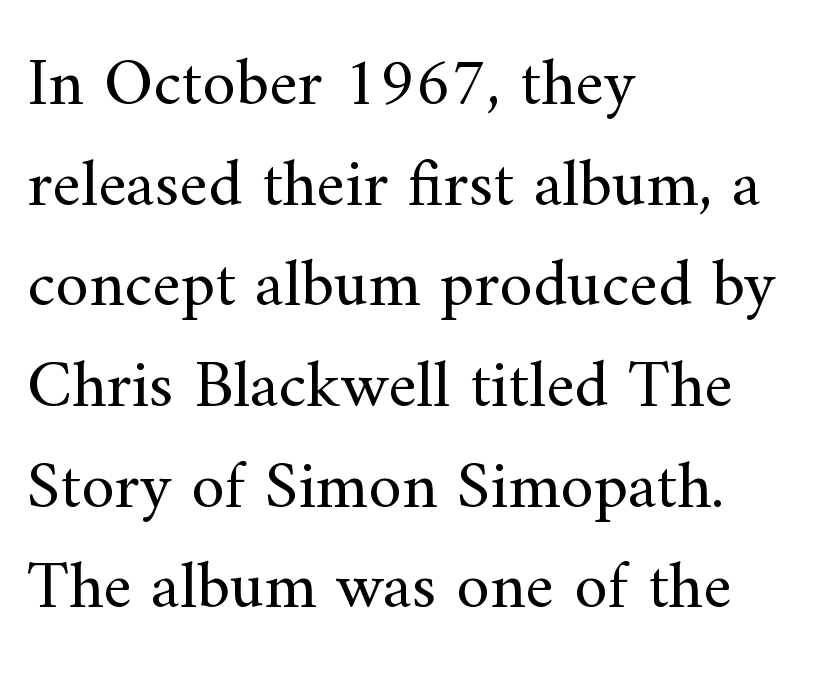
Q: Is the text bold? A: No.
Q: Is the text italic (slanted)? A: No, it is upright.
Q: Is the typeface a serif or a sans-serif typeface? A: Serif.
Q: Is the text underlined? A: No.
Q: How is the paragraph aligned? A: Left-aligned.
Q: Is the spacing between letters normal or unusually wide? A: Normal.
Q: Is the spacing between lines tight, normal or loose? A: Normal.
Q: Width (condensed, normal, or wide)? A: Normal.
Q: Stroke contrast? A: Medium.
Q: x-height? A: Small.
Q: Monospaced? A: No.
